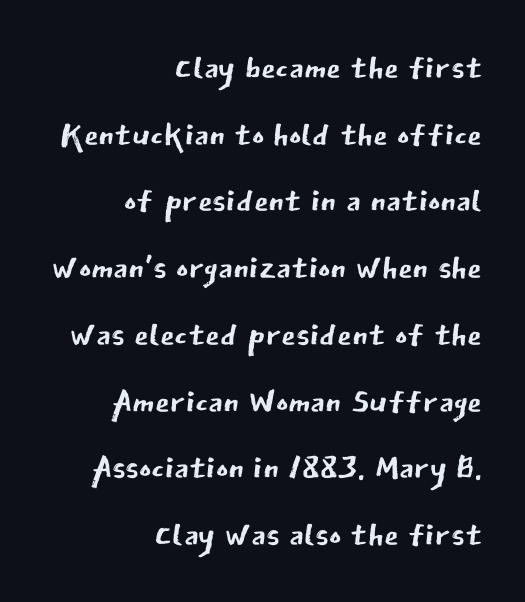
Compared with a typical body face, this is equally light or lighter still. Does extra space separate the letters? No, they use regular spacing. These lines were composed using upright roman letters. The type family on display is of the sans-serif kind. This sample has the flowing, uneven cadence of proportional lettering. All the whitespace from short lines collects on the left.
